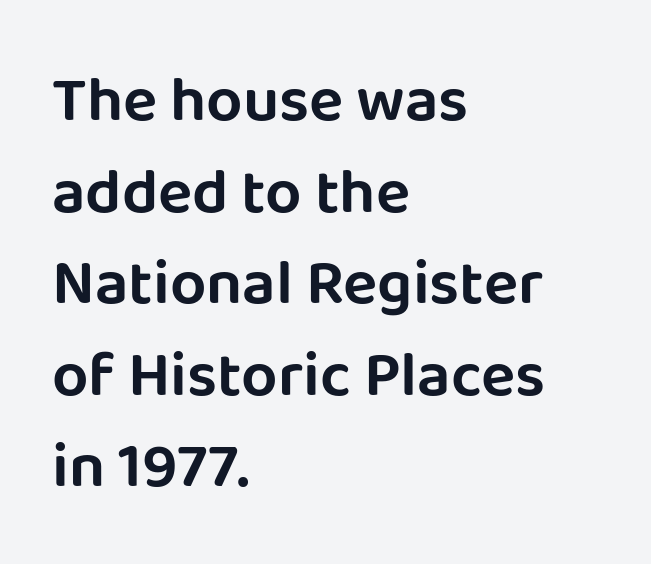
Q: Is the text italic (slanted)? A: No, it is upright.
Q: Is the typeface a serif or a sans-serif typeface? A: Sans-serif.
Q: Is the text underlined? A: No.
Q: How is the paragraph aligned? A: Left-aligned.
Q: Is the spacing between letters normal or unusually wide? A: Normal.
Q: Is the spacing between lines tight, normal or loose? A: Normal.
Q: Width (condensed, normal, or wide)? A: Normal.
Q: Stroke contrast? A: Low.
Q: x-height? A: Large.
Q: Monospaced? A: No.
